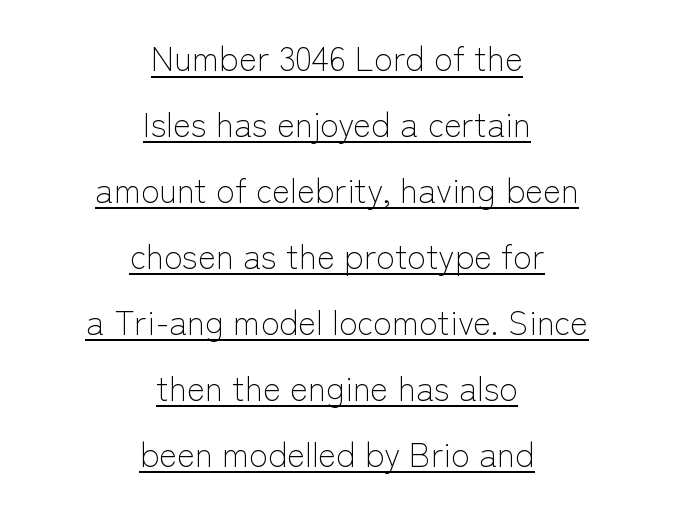
{"serif": "no", "italic": "no", "bold": "no", "weight": "light", "width": "normal", "stroke_contrast": "low", "x_height": "medium", "monospaced": "no", "underline": "yes", "align": "center", "line_spacing": "loose", "line_spacing_ratio": 1.94, "letter_spacing": "normal", "letter_spacing_em": 0.0, "glyph_px": 34}
